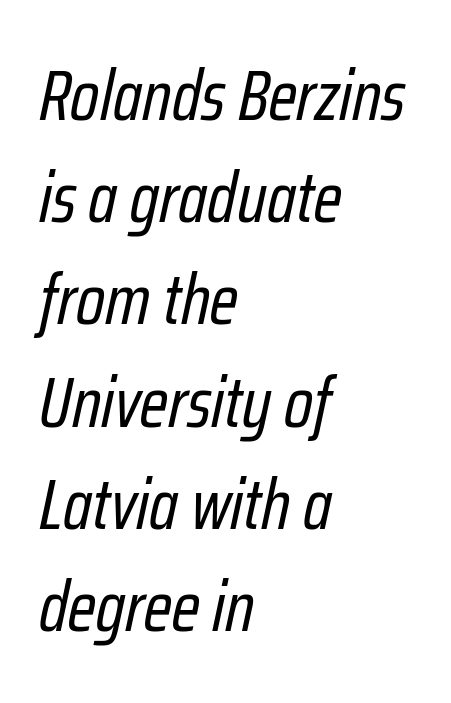
{"italic": "yes", "lean": "right", "slant_degrees": 12, "bold": "no", "weight": "regular", "width": "condensed", "stroke_contrast": "low", "x_height": "medium", "monospaced": "no", "underline": "no", "align": "left", "line_spacing": "normal", "line_spacing_ratio": 1.44, "letter_spacing": "normal", "letter_spacing_em": 0.0, "glyph_px": 71}
